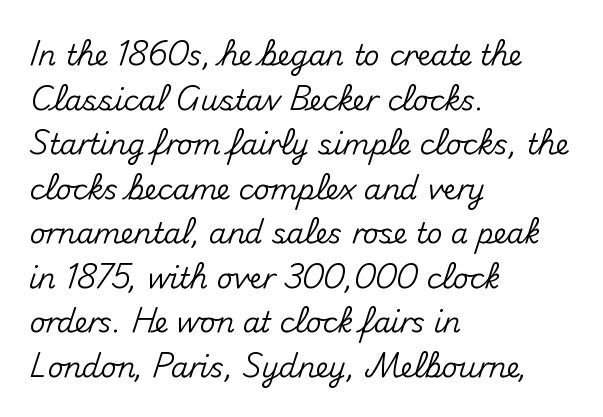
Quick note: interline space is typical. The gaps between neighbouring characters are ordinary and unremarkable. Nobody drew a line under any word here. In CSS terms this would be text-align: left.
